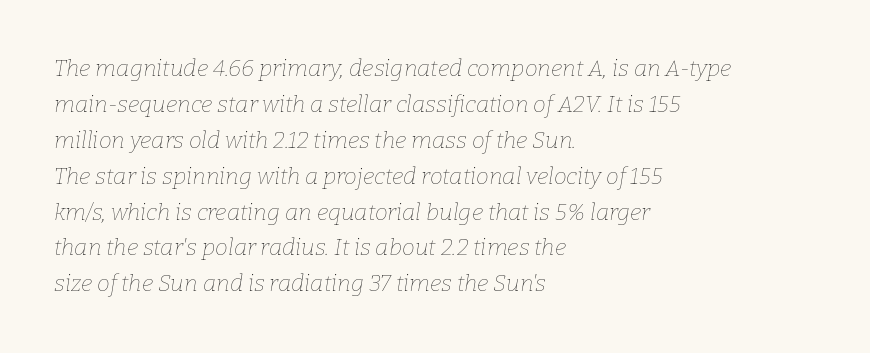
Q: Is the text bold? A: No.
Q: Is the text italic (slanted)? A: Yes, it leans right by about 9 degrees.
Q: Is the text underlined? A: No.
Q: How is the paragraph aligned? A: Left-aligned.
Q: Is the spacing between letters normal or unusually wide? A: Normal.
Q: Is the spacing between lines tight, normal or loose? A: Normal.
